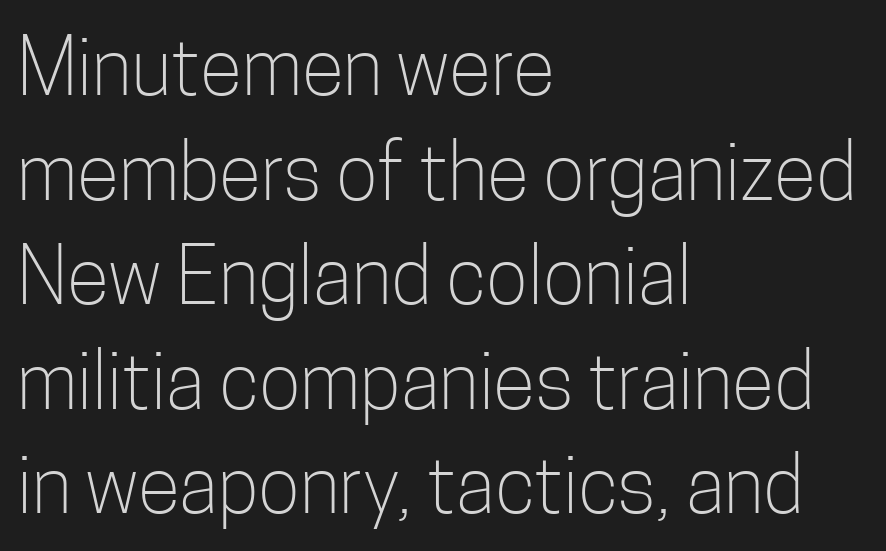
{"serif": "no", "italic": "no", "bold": "no", "weight": "light", "width": "condensed", "stroke_contrast": "low", "x_height": "medium", "monospaced": "no", "underline": "no", "align": "left", "line_spacing": "normal", "line_spacing_ratio": 1.34, "letter_spacing": "normal", "letter_spacing_em": 0.0, "glyph_px": 78}
